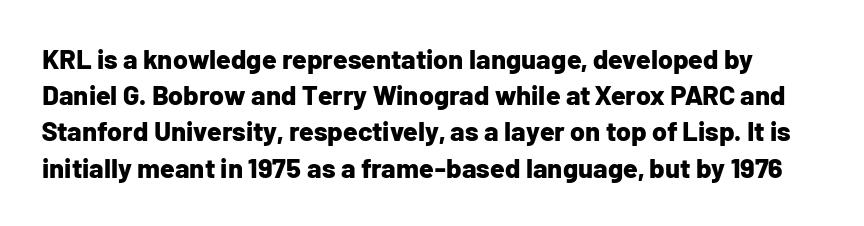
Q: Is the text bold? A: Yes.
Q: Is the text italic (slanted)? A: No, it is upright.
Q: Is the text underlined? A: No.
Q: Is the spacing between letters normal or unusually wide? A: Normal.
Q: Is the spacing between lines tight, normal or loose? A: Normal.
